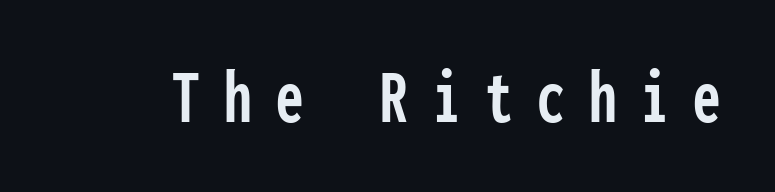
The image shows 79 px condensed sans-serif type, upright, monospaced; set unusually wide letter spacing (+0.31 em), not underlined; low stroke contrast and a medium x-height.
